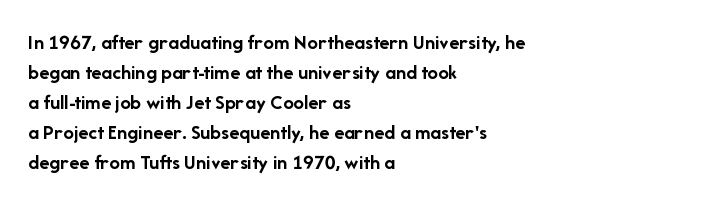
The font's upright variant was chosen for this text. These lines keep a tight, regular rhythm from letter to letter. Notice how thick the strokes are: this is what a full bold looks like. These lines sit exactly where default settings would place them.
